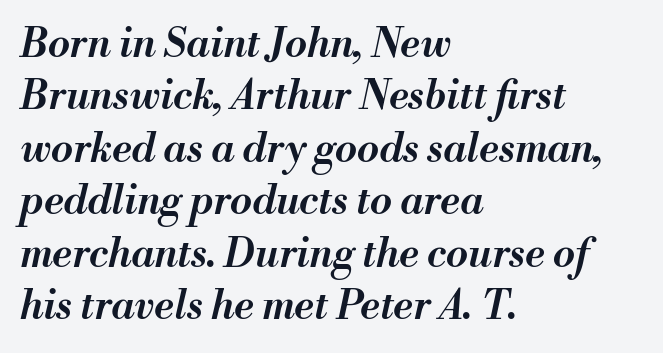
The image shows 40 px semibold type, italic (leaning right); set left-aligned, normal line spacing (1.31x), normal letter spacing, not underlined; medium stroke contrast and a small x-height.
